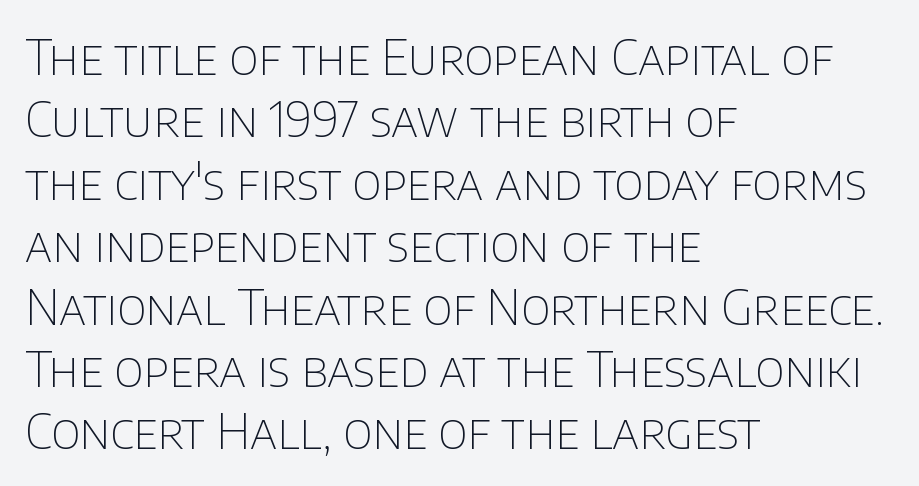
The image shows 48 px thin sans-serif type, upright; set left-aligned, normal line spacing (1.3x), normal letter spacing, not underlined; low stroke contrast and a large x-height.
